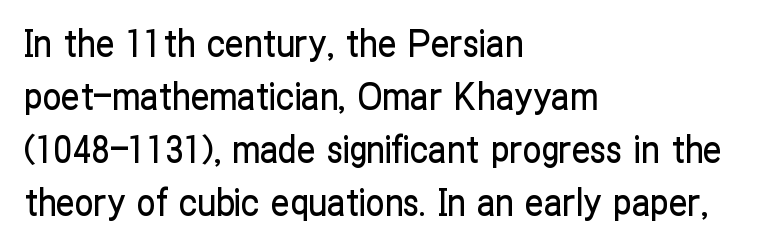
{"serif": "no", "italic": "no", "width": "condensed", "stroke_contrast": "low", "x_height": "medium", "monospaced": "no", "underline": "no", "align": "left", "line_spacing": "normal", "line_spacing_ratio": 1.43, "letter_spacing": "normal", "letter_spacing_em": 0.0, "glyph_px": 37}
